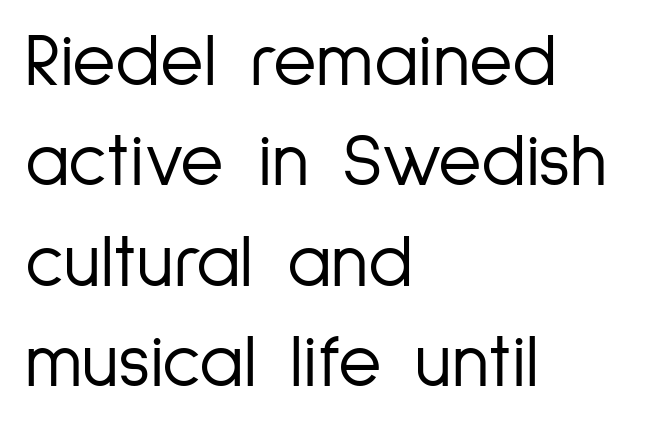
The image shows 75 px light, condensed sans-serif type, upright; set left-aligned, normal line spacing (1.34x), normal letter spacing, not underlined; low stroke contrast and a medium x-height.
